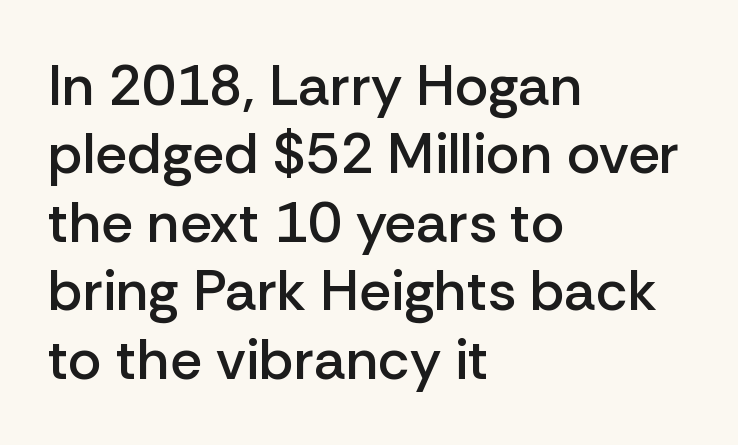
{"serif": "no", "italic": "no", "bold": "semi", "weight": "semibold", "width": "normal", "stroke_contrast": "low", "x_height": "medium", "monospaced": "no", "underline": "no", "align": "left", "line_spacing_ratio": 1.2, "letter_spacing": "normal", "letter_spacing_em": 0.0, "glyph_px": 57}
